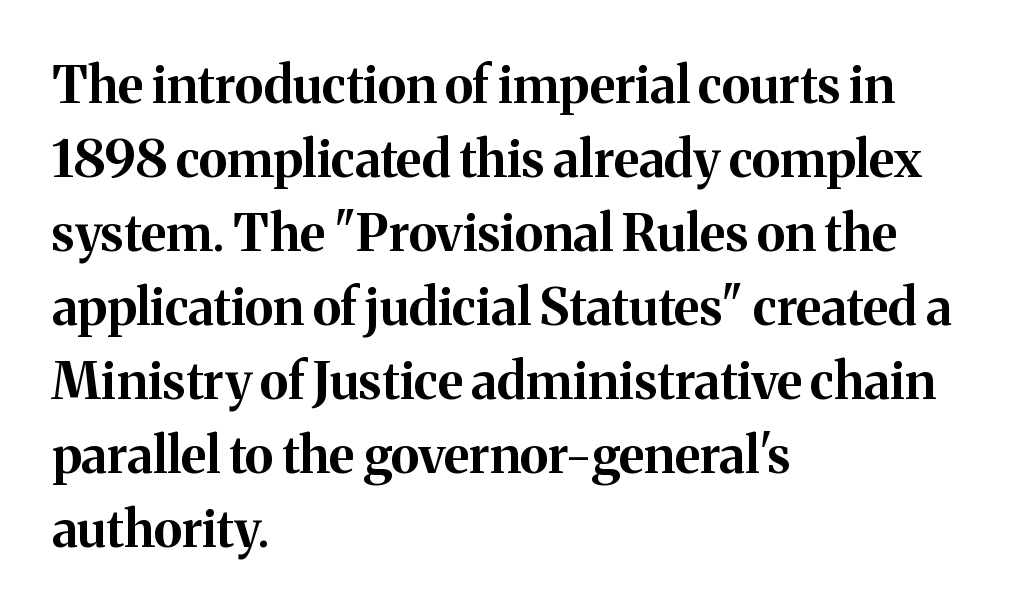
{"serif": "yes", "italic": "no", "bold": "yes", "weight": "bold", "width": "normal", "stroke_contrast": "medium", "x_height": "medium", "monospaced": "no", "underline": "no", "align": "left", "line_spacing": "normal", "line_spacing_ratio": 1.45, "letter_spacing": "normal", "letter_spacing_em": 0.0, "glyph_px": 51}
